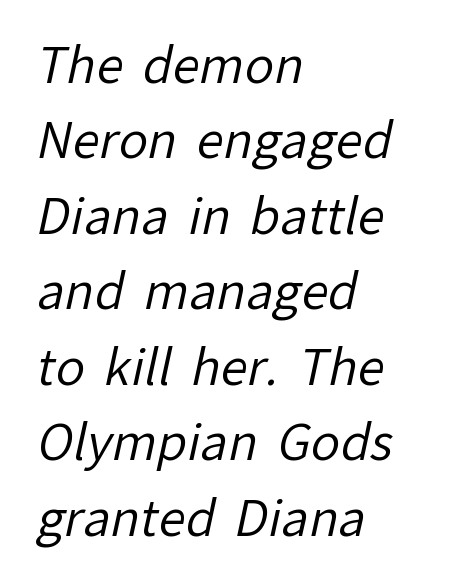
Q: Is the text bold? A: No.
Q: Is the typeface a serif or a sans-serif typeface? A: Sans-serif.
Q: Is the text underlined? A: No.
Q: How is the paragraph aligned? A: Left-aligned.
Q: Is the spacing between letters normal or unusually wide? A: Normal.
Q: Is the spacing between lines tight, normal or loose? A: Normal.
Q: Width (condensed, normal, or wide)? A: Normal.
Q: Stroke contrast? A: Low.
Q: x-height? A: Medium.
Q: Monospaced? A: No.
